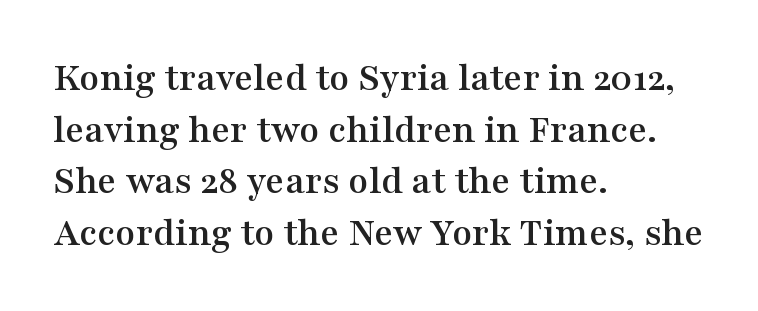
{"serif": "yes", "italic": "no", "width": "wide", "stroke_contrast": "medium", "x_height": "medium", "monospaced": "no", "underline": "no", "align": "left", "line_spacing": "normal", "line_spacing_ratio": 1.26, "letter_spacing": "normal", "letter_spacing_em": 0.0, "glyph_px": 41}
